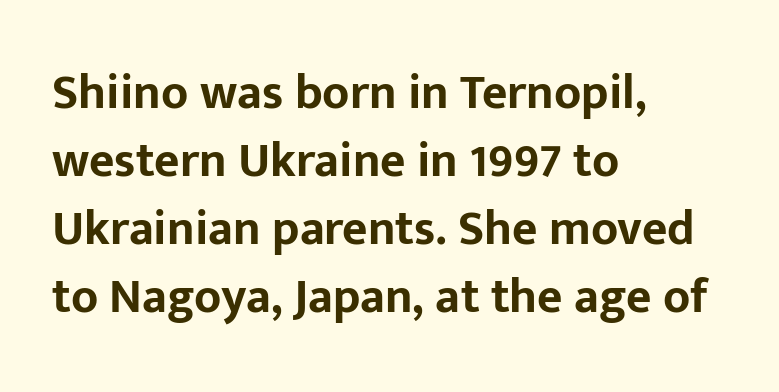
Letters rest on an invisible, unmarked baseline. No italicization has been applied; the sample stays upright. Honestly, the row spacing looks completely unremarkable. The rendering uses natural spacing where letterforms have individual widths. The lines are quadded left.
